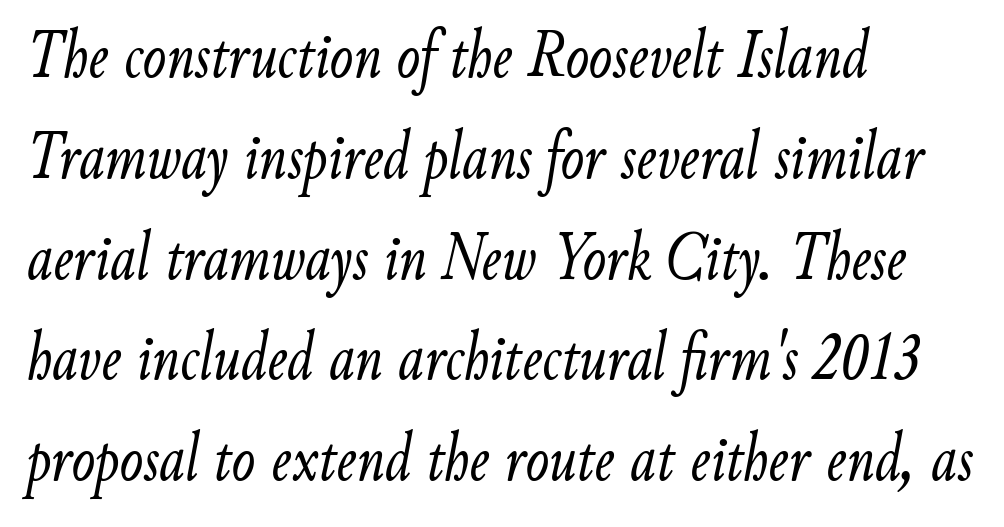
Is the type slanted? Yes — the strokes lean at a clear angle. Stroke mass is kept to a normal reading level or below. Each row of text sits above clean, open space. These lines are set flush left with a ragged right edge.
